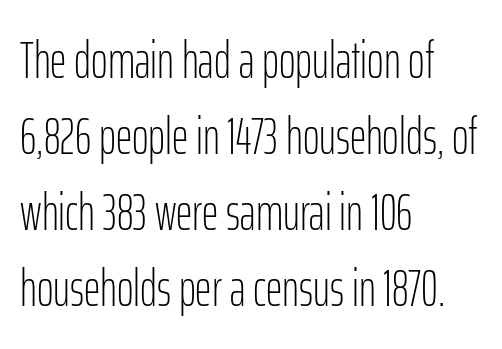
{"serif": "no", "italic": "no", "bold": "no", "weight": "light", "width": "condensed", "stroke_contrast": "low", "x_height": "medium", "monospaced": "no", "underline": "no", "align": "left", "line_spacing": "normal", "line_spacing_ratio": 1.49, "letter_spacing": "normal", "letter_spacing_em": 0.0, "glyph_px": 51}
